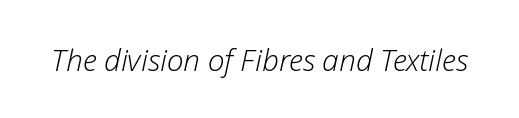
Q: Is the text bold? A: No.
Q: Is the text italic (slanted)? A: Yes, it leans right by about 12 degrees.
Q: Is the text underlined? A: No.
Q: Is the spacing between letters normal or unusually wide? A: Normal.
Q: Width (condensed, normal, or wide)? A: Normal.
Q: Stroke contrast? A: Low.
Q: x-height? A: Medium.
Q: Monospaced? A: No.
